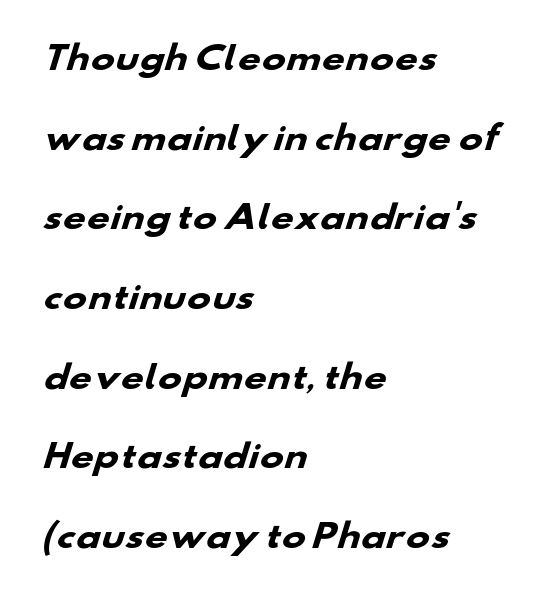
The image shows 32 px heavy, wide sans-serif type; set left-aligned, loose line spacing (2.49x), normal letter spacing, not underlined; low stroke contrast and a small x-height.
